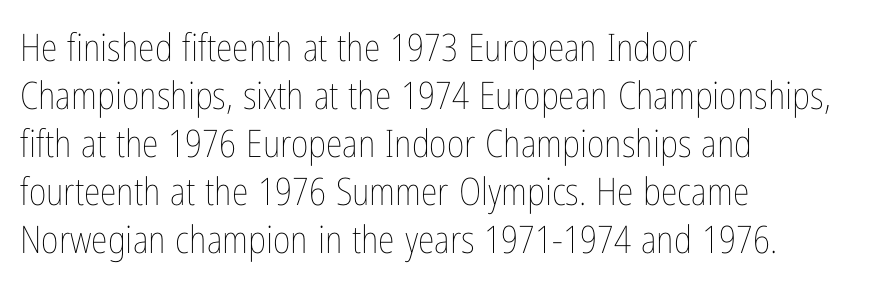
Q: Is the text bold? A: No.
Q: Is the text italic (slanted)? A: No, it is upright.
Q: Is the text underlined? A: No.
Q: How is the paragraph aligned? A: Left-aligned.
Q: Is the spacing between letters normal or unusually wide? A: Normal.
Q: Is the spacing between lines tight, normal or loose? A: Normal.
Q: Width (condensed, normal, or wide)? A: Condensed.
Q: Stroke contrast? A: Low.
Q: x-height? A: Medium.
Q: Monospaced? A: No.
